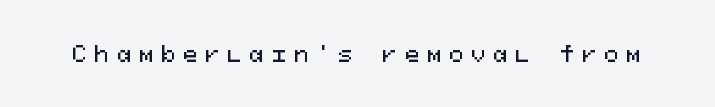
The image shows 22 px text type, upright; set unusually wide letter spacing (+0.34 em), not underlined.
